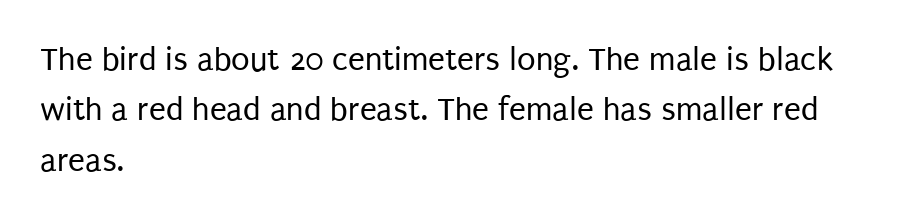
Q: Is the text bold? A: No.
Q: Is the text italic (slanted)? A: No, it is upright.
Q: Is the typeface a serif or a sans-serif typeface? A: Sans-serif.
Q: Is the text underlined? A: No.
Q: How is the paragraph aligned? A: Left-aligned.
Q: Is the spacing between letters normal or unusually wide? A: Normal.
Q: Is the spacing between lines tight, normal or loose? A: Normal.
Q: Width (condensed, normal, or wide)? A: Condensed.
Q: Stroke contrast? A: Low.
Q: x-height? A: Large.
Q: Monospaced? A: No.
